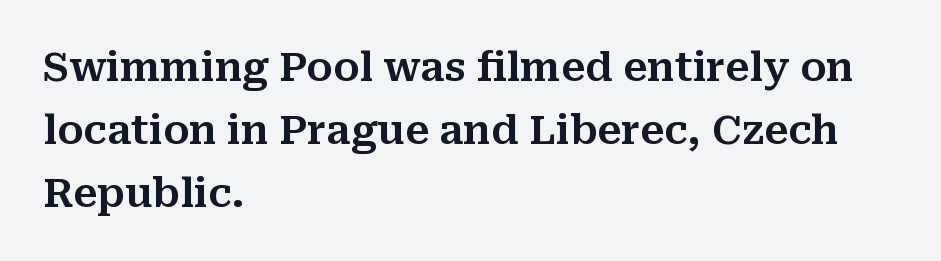
The image shows 40 px serif type, upright; set left-aligned, normal line spacing (1.58x), normal letter spacing, not underlined; medium stroke contrast and a medium x-height.
